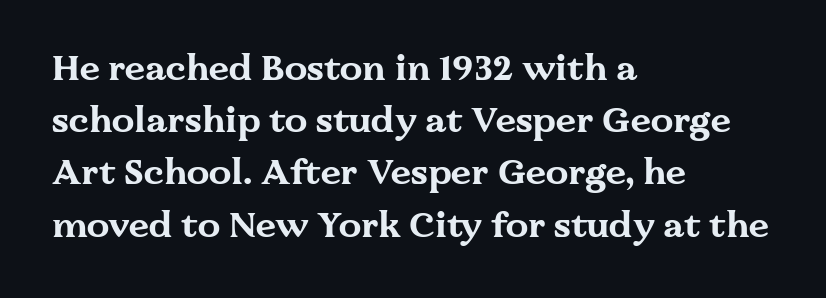
The strip under each line holds only bare page. The type family on display is of the serif kind. Is the type bold? Yes — the strokes are clearly thick and heavy. Italic: no, the glyphs are upright roman. This sample uses plain, unmodified letter spacing. Note the varied advance widths — an 'i' is clearly narrower than an 'm'.
